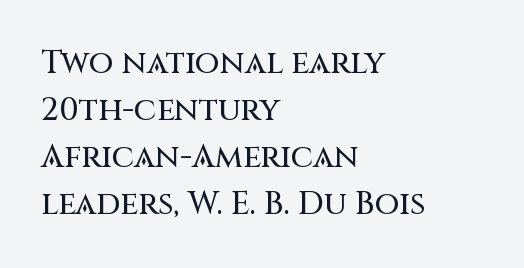
You could call the tracking neutral — neither tight nor loose. Does the type have serifs? No, each stem ends abruptly. This is roman type, the default non-slanted kind. Leftover space on each line is placed entirely after the last word. The face used here is proportionally spaced, like ordinary book or web type. Decoration check: the copy has no underline.
